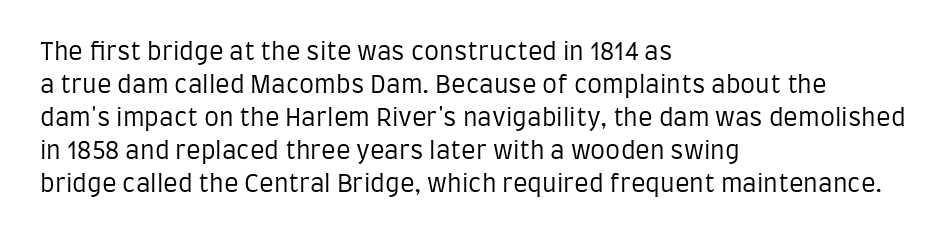
{"italic": "no", "bold": "no", "underline": "no", "align": "left", "line_spacing": "normal", "line_spacing_ratio": 1.38, "letter_spacing": "normal", "letter_spacing_em": 0.0, "glyph_px": 24}
